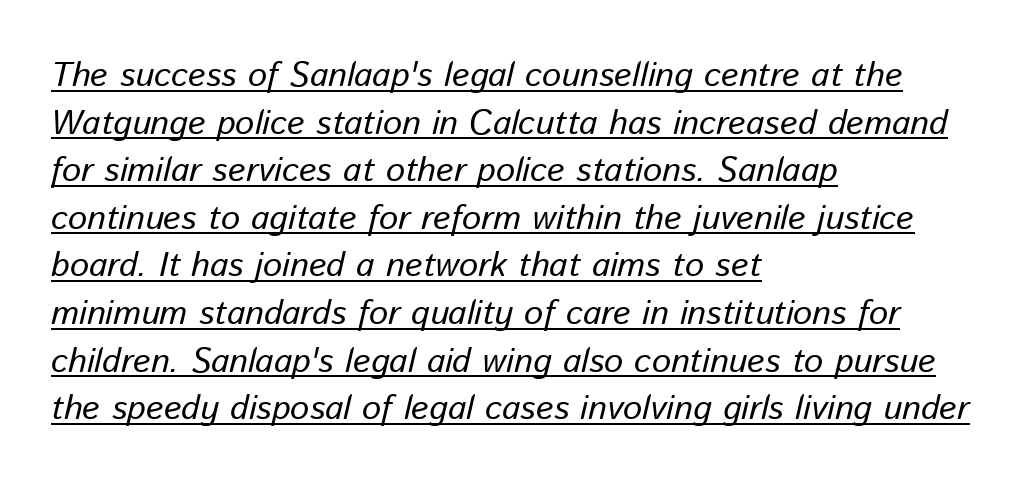
Q: Is the text italic (slanted)? A: Yes, it leans right by about 13 degrees.
Q: Is the text underlined? A: Yes.
Q: How is the paragraph aligned? A: Left-aligned.
Q: Is the spacing between letters normal or unusually wide? A: Normal.
Q: Is the spacing between lines tight, normal or loose? A: Normal.
Q: Width (condensed, normal, or wide)? A: Normal.
Q: Stroke contrast? A: Low.
Q: x-height? A: Medium.
Q: Monospaced? A: No.
